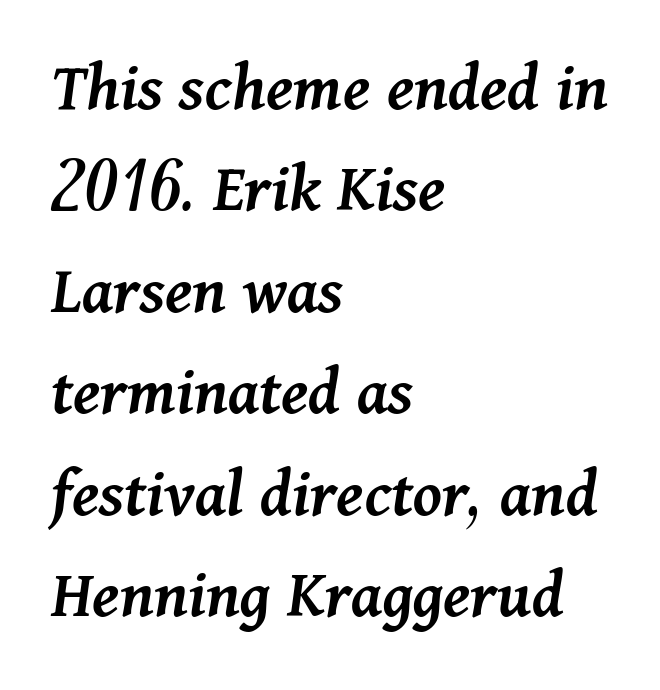
Q: Is the text bold? A: Semi-bold.
Q: Is the text italic (slanted)? A: Yes, it leans right by about 11 degrees.
Q: Is the text underlined? A: No.
Q: How is the paragraph aligned? A: Left-aligned.
Q: Is the spacing between letters normal or unusually wide? A: Normal.
Q: Is the spacing between lines tight, normal or loose? A: Normal.
Q: Width (condensed, normal, or wide)? A: Normal.
Q: Stroke contrast? A: Medium.
Q: x-height? A: Medium.
Q: Monospaced? A: No.
